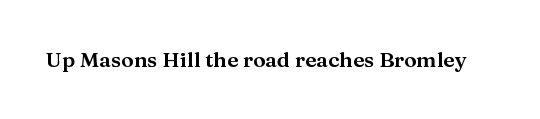
Q: Is the text italic (slanted)? A: No, it is upright.
Q: Is the text underlined? A: No.
Q: Is the spacing between letters normal or unusually wide? A: Normal.
